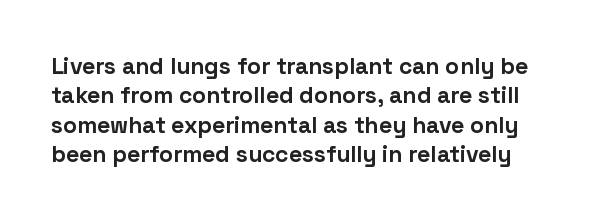
Regarding leading, the lines here are spaced in the standard way. Set as a true bold cut, around the 700 mark. Quick note: underline off. This sample uses an upright cut, with every glyph sitting square on the baseline.
